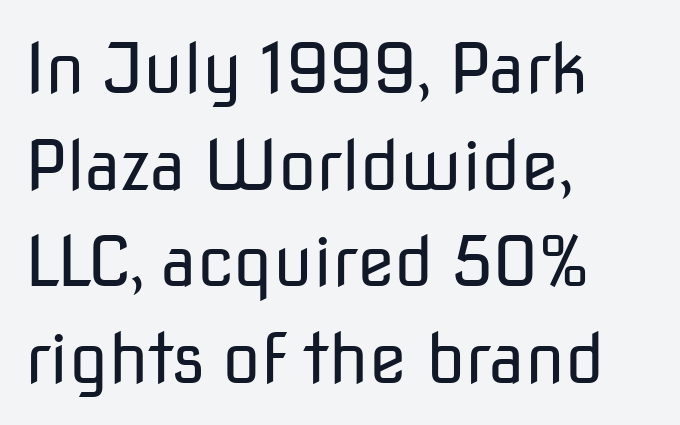
What's the leading like? Ordinary, nothing unusual. The font family rendered here belongs to the sans-serif group. The space beneath each line is pristine and unruled. The characters are drawn with everyday or finer stroke widths. The tracking reads as untouched default to a designer's eye. This sample has the flowing, uneven cadence of proportional lettering.
